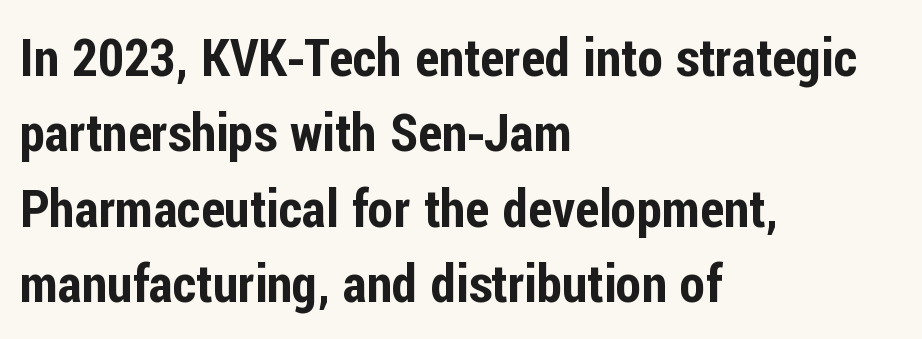
Q: Is the text italic (slanted)? A: No, it is upright.
Q: Is the typeface a serif or a sans-serif typeface? A: Sans-serif.
Q: Is the text underlined? A: No.
Q: How is the paragraph aligned? A: Left-aligned.
Q: Is the spacing between letters normal or unusually wide? A: Normal.
Q: Is the spacing between lines tight, normal or loose? A: Normal.
Q: Width (condensed, normal, or wide)? A: Condensed.
Q: Stroke contrast? A: Low.
Q: x-height? A: Medium.
Q: Monospaced? A: No.
